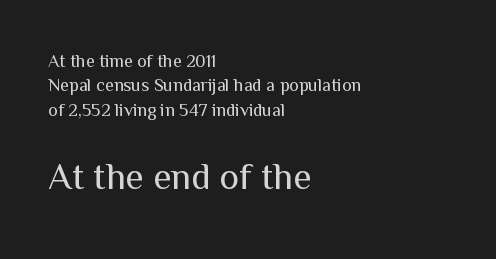
Q: Is the text bold? A: No.
Q: Is the text italic (slanted)? A: No, it is upright.
Q: Is the typeface a serif or a sans-serif typeface? A: Sans-serif.
Q: Is the text underlined? A: No.
Q: How is the paragraph aligned? A: Left-aligned.
Q: Is the spacing between letters normal or unusually wide? A: Normal.
Q: Is the spacing between lines tight, normal or loose? A: Normal.
Q: Which block of text is set in a larger size, the first (top) or the second (bottom)? A: The second (bottom) one.
Q: Width (condensed, normal, or wide)? A: Normal.
Q: Stroke contrast? A: Medium.
Q: x-height? A: Medium.
Q: Monospaced? A: No.
